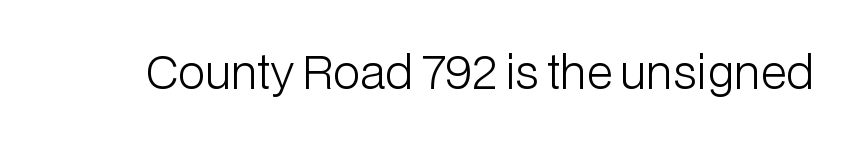
The image shows 45 px light sans-serif type, upright; set normal letter spacing, not underlined; low stroke contrast and a medium x-height.
